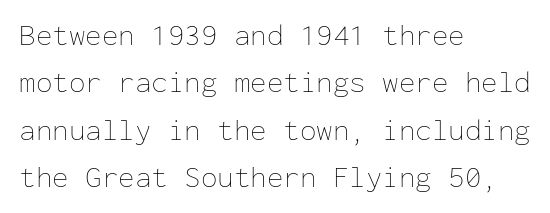
{"italic": "no", "bold": "no", "weight": "thin", "width": "normal", "stroke_contrast": "low", "x_height": "medium", "monospaced": "yes", "underline": "no", "align": "left", "line_spacing": "normal", "line_spacing_ratio": 1.58, "letter_spacing": "normal", "letter_spacing_em": 0.0, "glyph_px": 30}
